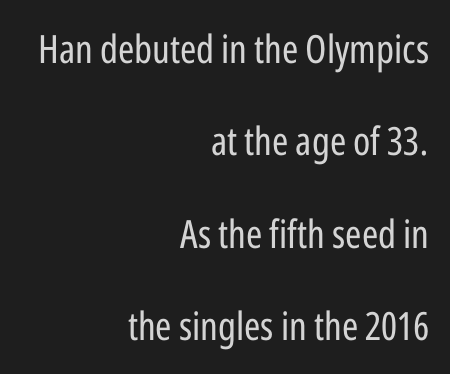
The image shows 39 px regular-weight, condensed sans-serif type, upright; set right-aligned, loose line spacing (2.37x), normal letter spacing, not underlined; low stroke contrast and a medium x-height.
